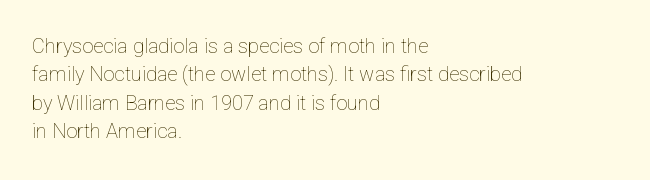
{"italic": "no", "bold": "no", "underline": "no", "align": "left", "line_spacing": "normal", "line_spacing_ratio": 1.42, "letter_spacing": "normal", "letter_spacing_em": 0.0, "glyph_px": 20}
